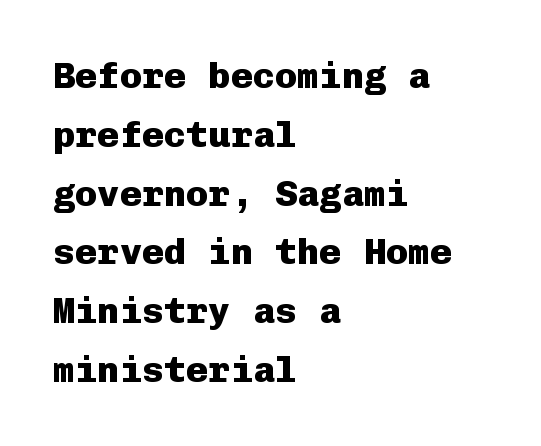
Looks like terminal output: every glyph gets an equal slot. A dark, heavy texture on the line: the type is bold. Notice how the stems are strictly vertical — no italics here. Just letters on the line, the space beneath them empty. Short note: letters normally spaced.
